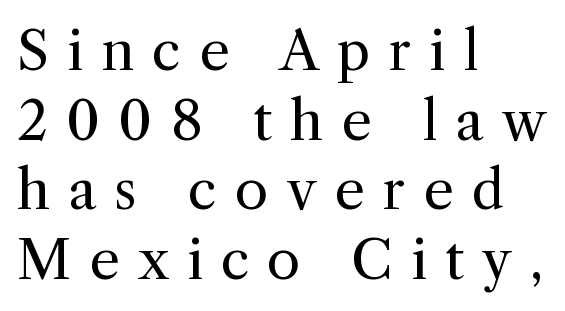
The image shows 54 px regular-weight serif type, upright; set left-aligned, normal line spacing (1.29x), unusually wide letter spacing (+0.33 em), not underlined; a medium x-height.
